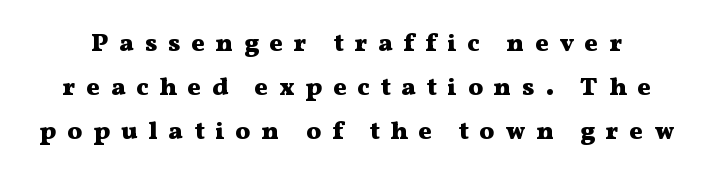
A full-strength bold gives these letters their thick strokes. Glyph-to-glyph distance is far greater than everyday printed text. Do the letters lean? They stand straight. The space directly below the letters is spotless.
